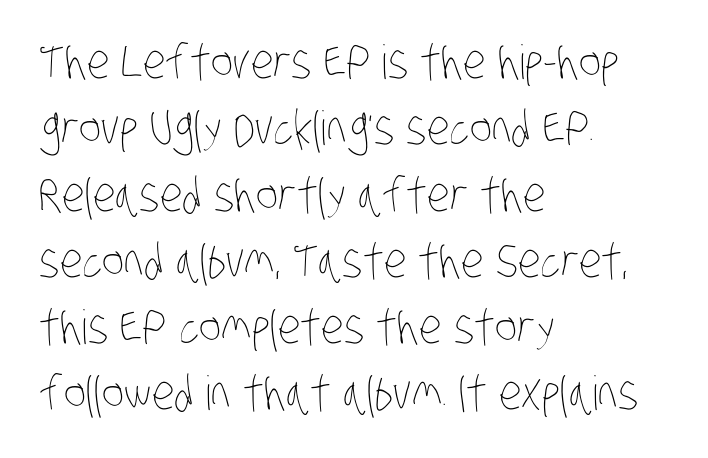
The image shows 47 px thin, condensed type; set left-aligned, normal line spacing (1.41x), normal letter spacing, not underlined; low stroke contrast and a large x-height.
